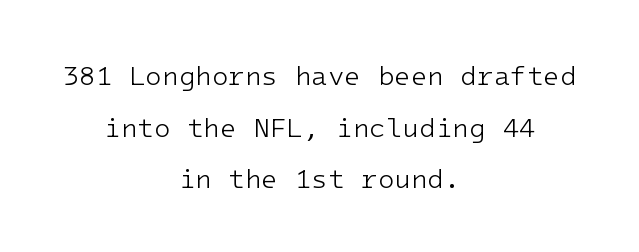
Q: Is the text bold? A: No.
Q: Is the text italic (slanted)? A: No, it is upright.
Q: Is the text underlined? A: No.
Q: How is the paragraph aligned? A: Centered.
Q: Is the spacing between letters normal or unusually wide? A: Normal.
Q: Is the spacing between lines tight, normal or loose? A: Loose.
